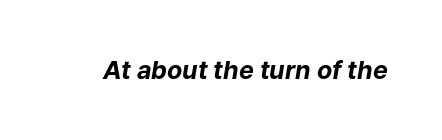
Q: Is the text bold? A: Yes.
Q: Is the text italic (slanted)? A: Yes, it leans right by about 9 degrees.
Q: Is the text underlined? A: No.
Q: Is the spacing between letters normal or unusually wide? A: Normal.
